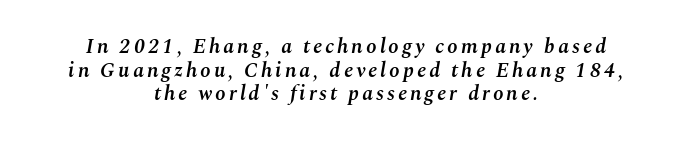
Q: Is the text bold? A: Semi-bold.
Q: Is the text italic (slanted)? A: Yes, it leans right by about 10 degrees.
Q: Is the text underlined? A: No.
Q: How is the paragraph aligned? A: Centered.
Q: Is the spacing between lines tight, normal or loose? A: Tight.
